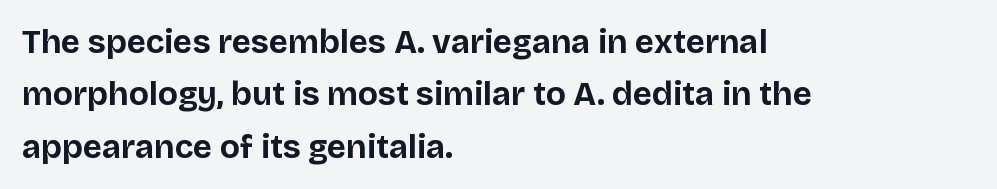
{"serif": "no", "italic": "no", "bold": "yes", "weight": "bold", "width": "normal", "stroke_contrast": "low", "x_height": "large", "monospaced": "no", "underline": "no", "align": "left", "line_spacing": "normal", "line_spacing_ratio": 1.59, "letter_spacing": "normal", "letter_spacing_em": 0.0, "glyph_px": 33}
